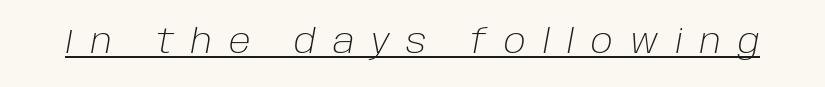
Q: Is the text bold? A: No.
Q: Is the text italic (slanted)? A: Yes, it leans right by about 10 degrees.
Q: Is the text underlined? A: Yes.
Q: Is the spacing between letters normal or unusually wide? A: Unusually wide.
Q: Width (condensed, normal, or wide)? A: Normal.
Q: Stroke contrast? A: Low.
Q: x-height? A: Large.
Q: Monospaced? A: No.
